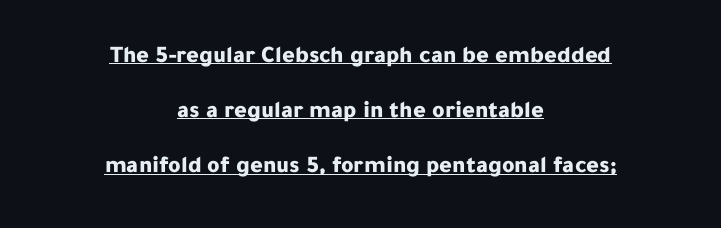
Set as a true bold cut, around the 700 mark. Posture: upright roman. The words here are underlined. Compared with typical body copy, the letter spacing here is the same.
